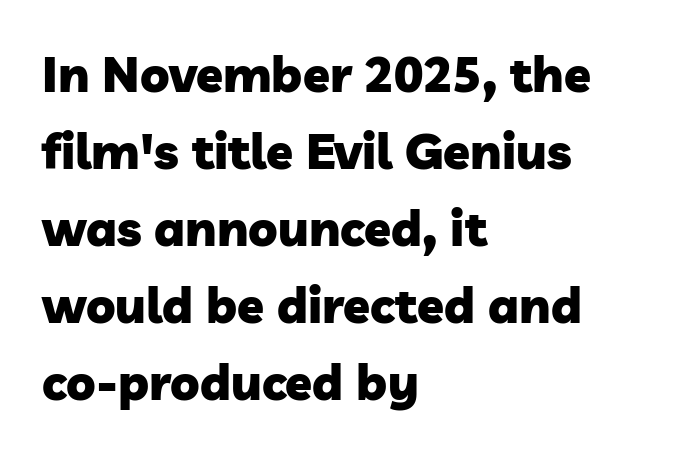
Students, observe: this is what conventionally led text looks like. A dark, heavy texture on the line: the type is bold. The rendering anchors every line to the left-hand side. Descender tails drop into unmarked territory. Examine the stroke ends and you'll find no serifs. Standard letterfit; no display-style spreading of the glyphs.
